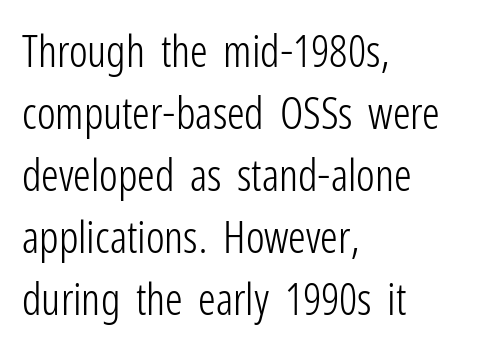
Underlining? Definitely not there. A roman cut, with each character standing at attention. This sample keeps an unexceptional amount of space between lines. This sample is left-justified, so line endings fall wherever the words run out. Letterform terminals end flat and unadorned throughout the passage. No extra ink here — the face is not bold.
